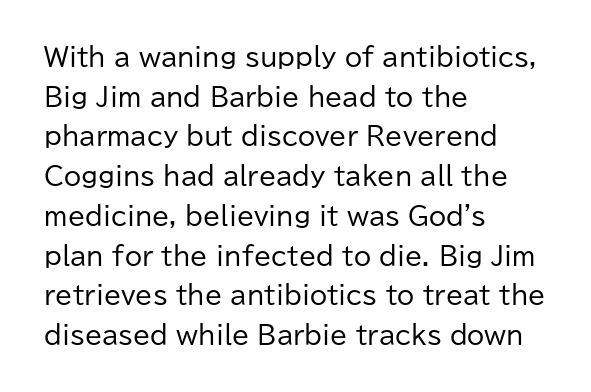
Q: Is the text bold? A: No.
Q: Is the text italic (slanted)? A: No, it is upright.
Q: Is the text underlined? A: No.
Q: How is the paragraph aligned? A: Left-aligned.
Q: Is the spacing between letters normal or unusually wide? A: Normal.
Q: Is the spacing between lines tight, normal or loose? A: Normal.
